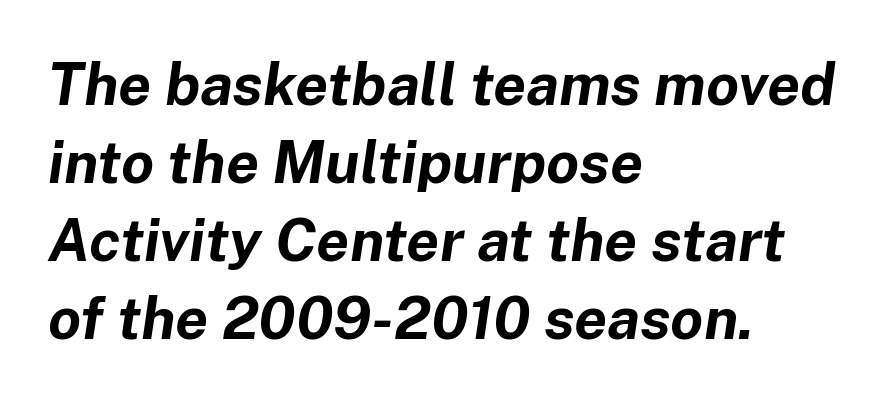
{"italic": "yes", "lean": "right", "slant_degrees": 8, "bold": "yes", "weight": "bold", "width": "normal", "stroke_contrast": "low", "x_height": "medium", "monospaced": "no", "underline": "no", "align": "left", "line_spacing": "normal", "line_spacing_ratio": 1.32, "letter_spacing": "normal", "letter_spacing_em": 0.0, "glyph_px": 59}
